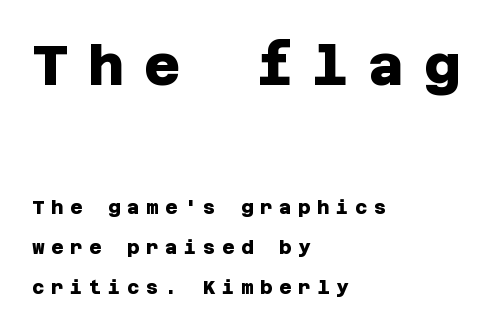
Q: Is the text bold? A: Yes.
Q: Is the typeface a serif or a sans-serif typeface? A: Sans-serif.
Q: Is the text underlined? A: No.
Q: How is the paragraph aligned? A: Left-aligned.
Q: Is the spacing between letters normal or unusually wide? A: Unusually wide.
Q: Is the spacing between lines tight, normal or loose? A: Loose.
Q: Which block of text is set in a larger size, the first (top) or the second (bottom)? A: The first (top) one.
Q: Width (condensed, normal, or wide)? A: Normal.
Q: Stroke contrast? A: Low.
Q: x-height? A: Large.
